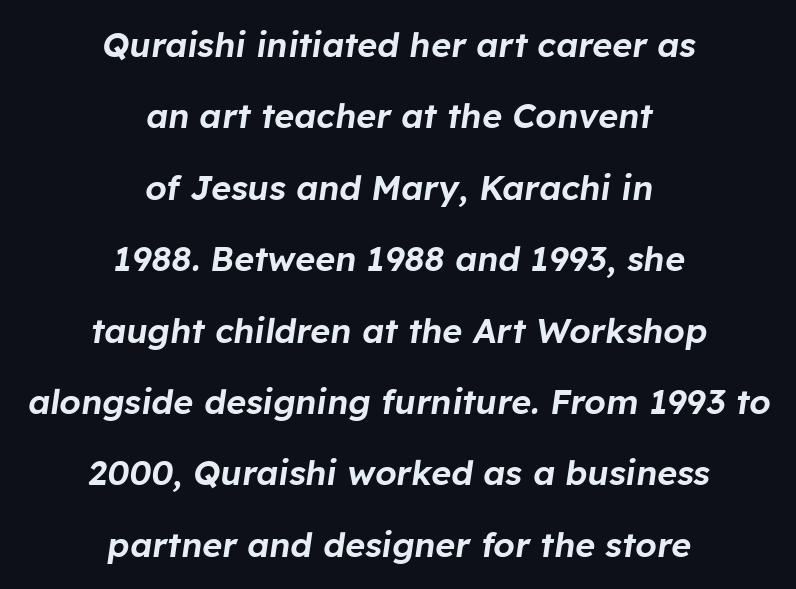
Q: Is the text italic (slanted)? A: Yes, it leans right by about 8 degrees.
Q: Is the text underlined? A: No.
Q: How is the paragraph aligned? A: Centered.
Q: Is the spacing between letters normal or unusually wide? A: Normal.
Q: Is the spacing between lines tight, normal or loose? A: Loose.
Q: Width (condensed, normal, or wide)? A: Normal.
Q: Stroke contrast? A: Low.
Q: x-height? A: Medium.
Q: Monospaced? A: No.
